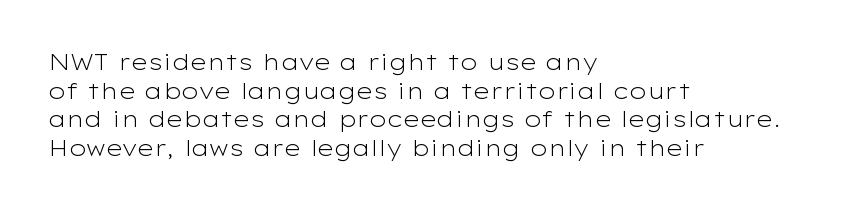
The image shows 22 px text type, upright; set left-aligned, normal line spacing (1.3x), normal letter spacing, not underlined.
